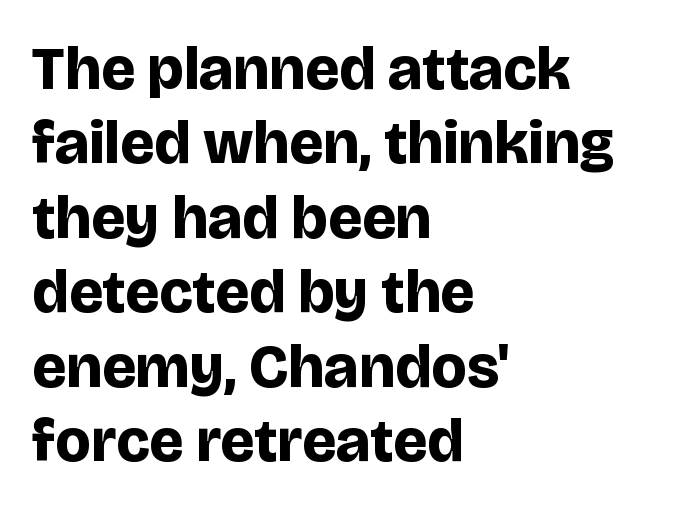
{"serif": "no", "italic": "no", "bold": "yes", "weight": "bold", "width": "normal", "stroke_contrast": "low", "x_height": "large", "monospaced": "no", "underline": "no", "align": "left", "line_spacing_ratio": 1.22, "letter_spacing": "normal", "letter_spacing_em": 0.0, "glyph_px": 61}
